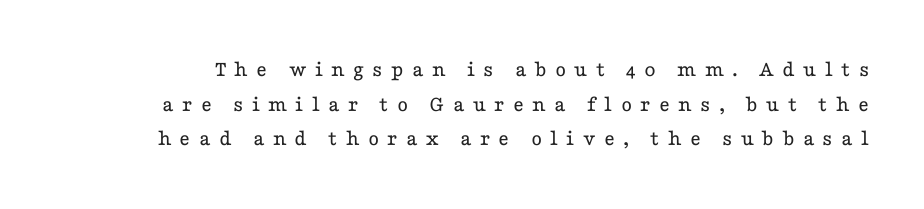
Q: Is the text bold? A: No.
Q: Is the text italic (slanted)? A: No, it is upright.
Q: Is the text underlined? A: No.
Q: Is the spacing between letters normal or unusually wide? A: Unusually wide.
Q: Is the spacing between lines tight, normal or loose? A: Normal.
